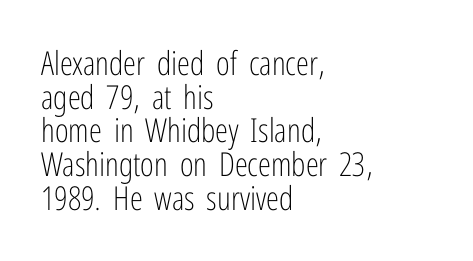
Serifs: no, the terminals of the letterforms are clean. The tracking reads as untouched default to a designer's eye. Does the leading feel generous? Not at all — it's pinched. No chunkiness to these letters — they're not bold. The lettering holds an erect, upright posture throughout.
